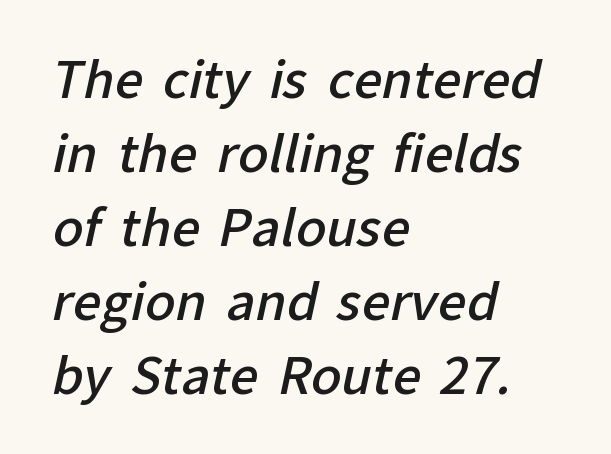
The image shows 50 px semibold sans-serif type; set left-aligned, normal line spacing (1.48x), normal letter spacing, not underlined; low stroke contrast and a medium x-height.
